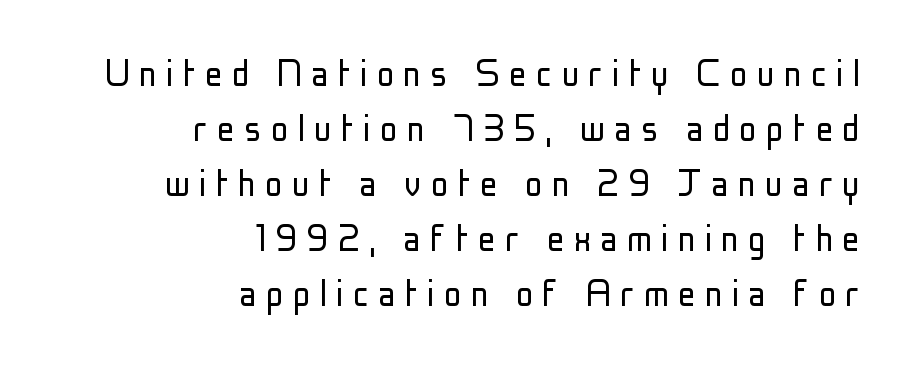
The image shows 44 px light, condensed sans-serif type, upright; set right-aligned, normal line spacing (1.25x), unusually wide letter spacing (+0.21 em), not underlined; low stroke contrast and a medium x-height.
